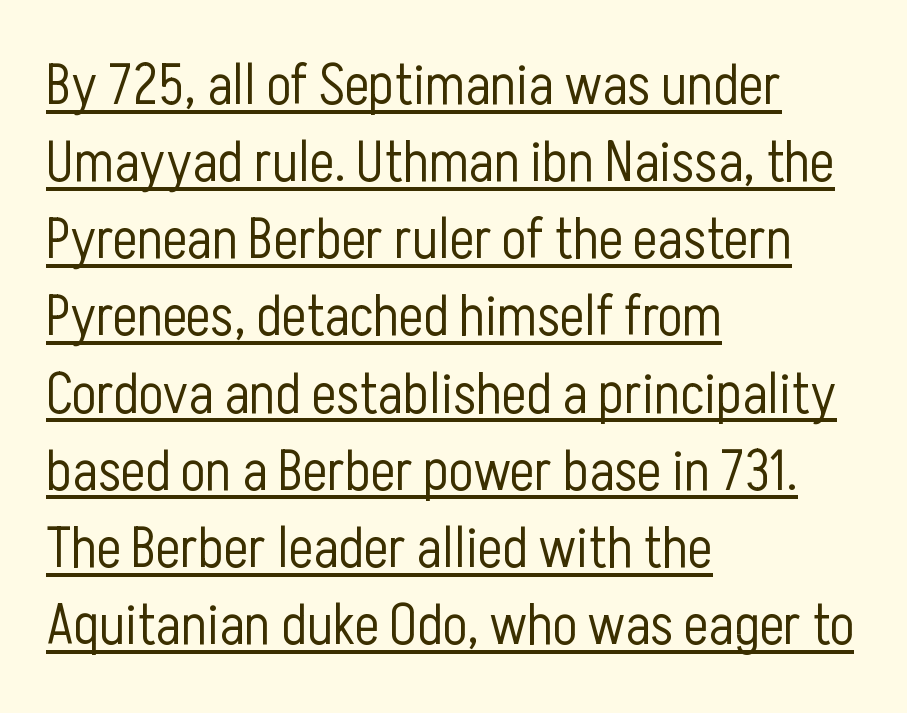
Q: Is the text bold? A: No.
Q: Is the text italic (slanted)? A: No, it is upright.
Q: Is the typeface a serif or a sans-serif typeface? A: Sans-serif.
Q: Is the text underlined? A: Yes.
Q: How is the paragraph aligned? A: Left-aligned.
Q: Is the spacing between letters normal or unusually wide? A: Normal.
Q: Is the spacing between lines tight, normal or loose? A: Normal.
Q: Width (condensed, normal, or wide)? A: Condensed.
Q: Stroke contrast? A: Low.
Q: x-height? A: Medium.
Q: Monospaced? A: No.
